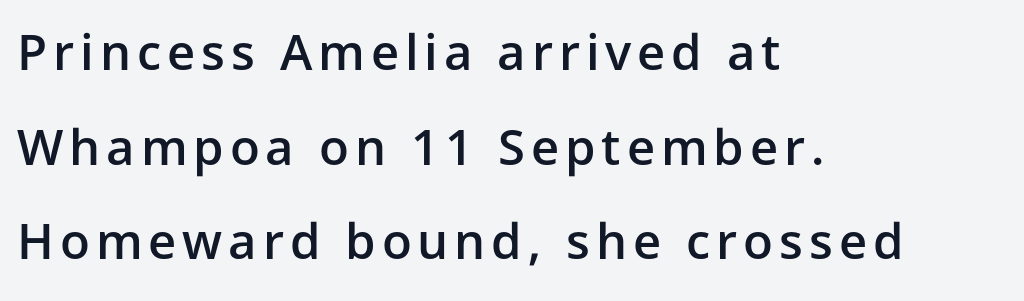
Q: Is the text bold? A: Semi-bold.
Q: Is the text italic (slanted)? A: No, it is upright.
Q: Is the typeface a serif or a sans-serif typeface? A: Sans-serif.
Q: Is the text underlined? A: No.
Q: How is the paragraph aligned? A: Left-aligned.
Q: Is the spacing between lines tight, normal or loose? A: Loose.
Q: Width (condensed, normal, or wide)? A: Normal.
Q: Stroke contrast? A: Low.
Q: x-height? A: Medium.
Q: Monospaced? A: No.
